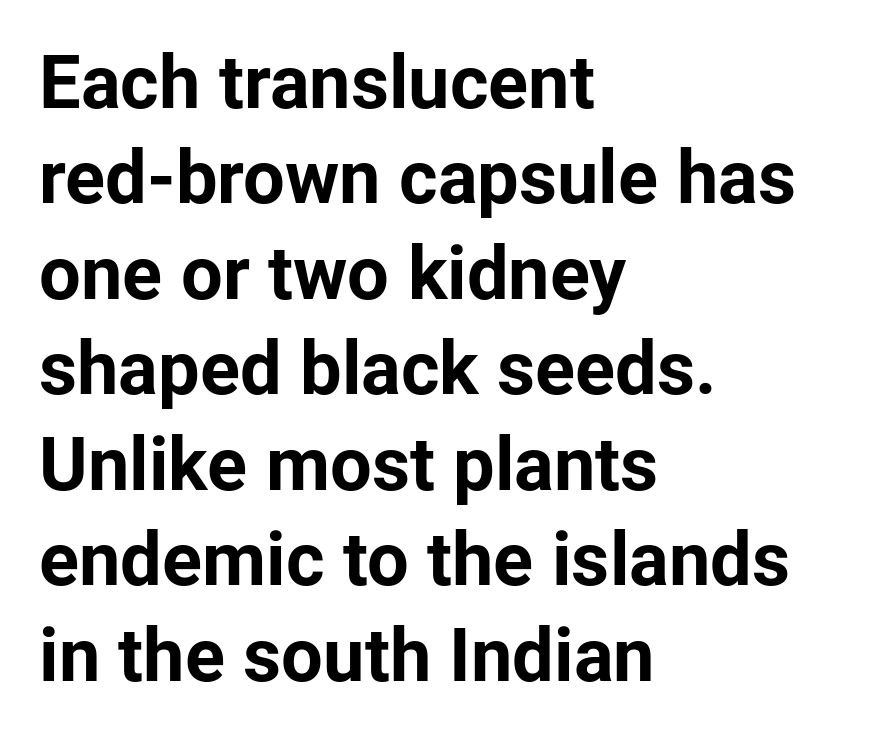
{"serif": "no", "italic": "no", "bold": "yes", "weight": "bold", "width": "normal", "stroke_contrast": "low", "x_height": "medium", "monospaced": "no", "underline": "no", "align": "left", "line_spacing": "normal", "line_spacing_ratio": 1.29, "letter_spacing": "normal", "letter_spacing_em": 0.0, "glyph_px": 74}
